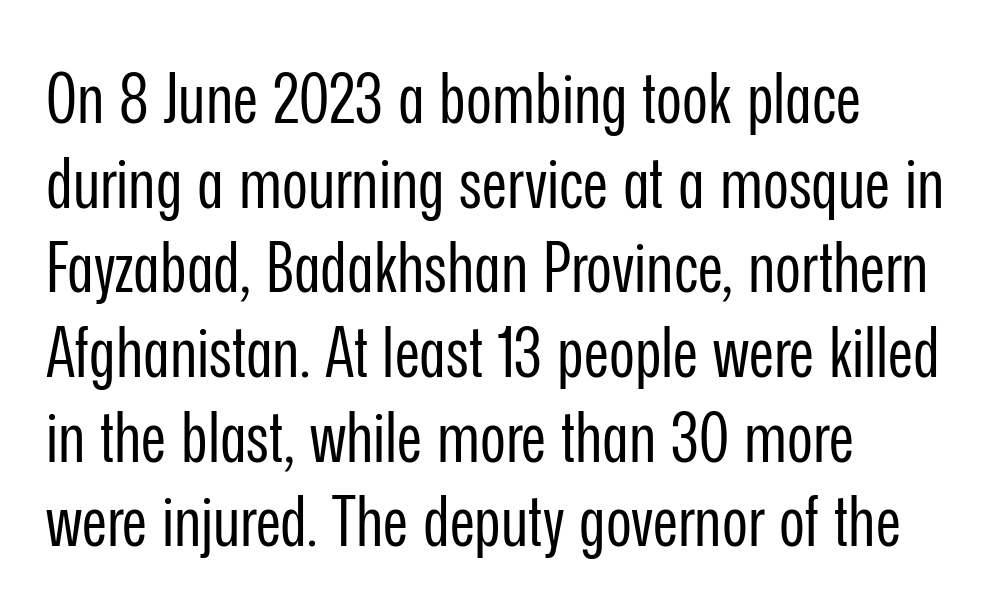
Q: Is the text bold? A: No.
Q: Is the text italic (slanted)? A: No, it is upright.
Q: Is the typeface a serif or a sans-serif typeface? A: Sans-serif.
Q: Is the text underlined? A: No.
Q: How is the paragraph aligned? A: Left-aligned.
Q: Is the spacing between letters normal or unusually wide? A: Normal.
Q: Width (condensed, normal, or wide)? A: Condensed.
Q: Stroke contrast? A: Low.
Q: x-height? A: Medium.
Q: Monospaced? A: No.
